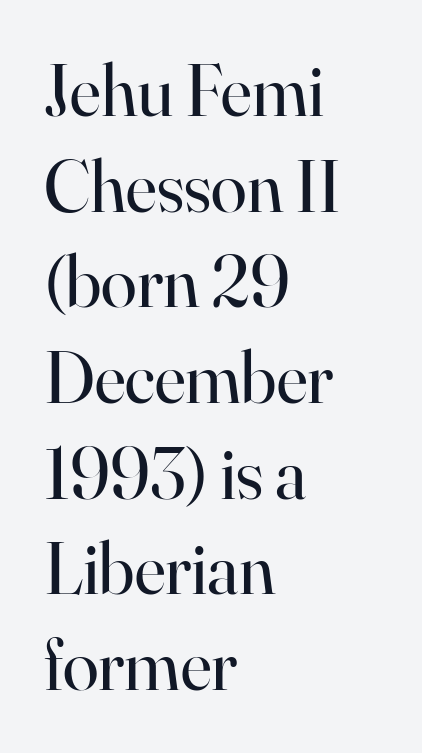
{"serif": "yes", "italic": "no", "bold": "no", "weight": "regular", "width": "normal", "stroke_contrast": "high", "x_height": "small", "monospaced": "no", "underline": "no", "align": "left", "line_spacing": "normal", "line_spacing_ratio": 1.31, "letter_spacing": "normal", "letter_spacing_em": 0.0, "glyph_px": 73}
